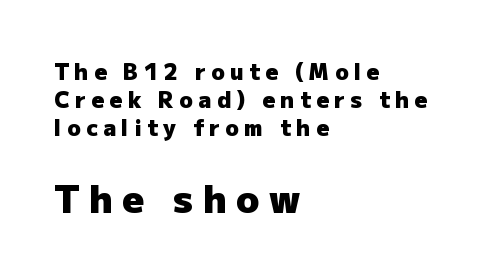
{"serif": "no", "italic": "no", "bold": "yes", "weight": "heavy", "width": "normal", "stroke_contrast": "low", "x_height": "medium", "monospaced": "no", "underline": "no", "align": "left", "line_spacing": "normal", "line_spacing_ratio": 1.27, "letter_spacing": "wide", "letter_spacing_em": 0.25, "larger_block": "second", "size_ratio": 1.73, "glyph_px": 38}
